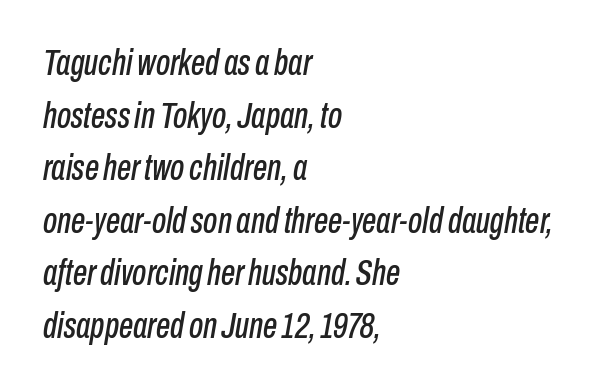
Q: Is the text italic (slanted)? A: Yes, it leans right by about 10 degrees.
Q: Is the text underlined? A: No.
Q: How is the paragraph aligned? A: Left-aligned.
Q: Is the spacing between letters normal or unusually wide? A: Normal.
Q: Is the spacing between lines tight, normal or loose? A: Normal.
Q: Width (condensed, normal, or wide)? A: Condensed.
Q: Stroke contrast? A: Low.
Q: x-height? A: Medium.
Q: Monospaced? A: No.
